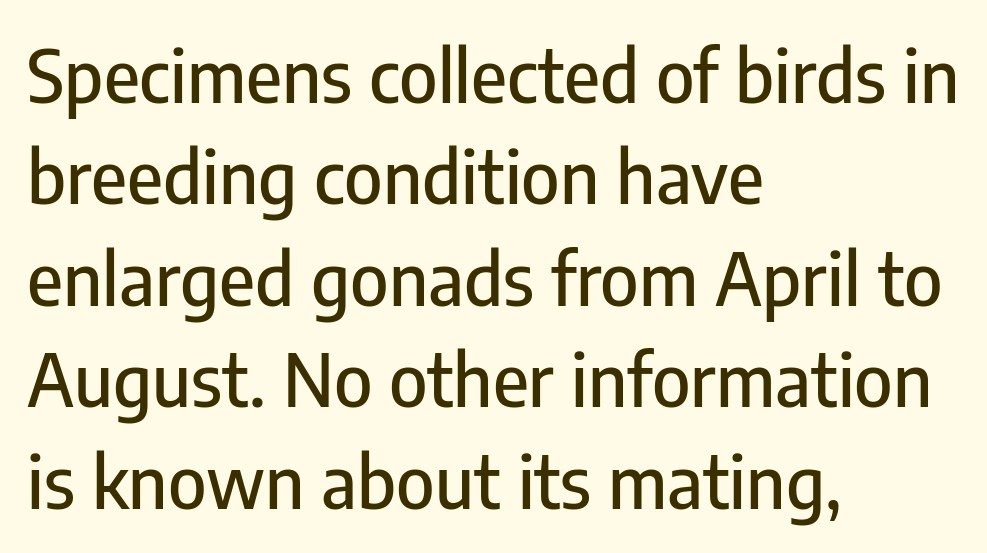
The image shows 73 px condensed sans-serif type, upright; set left-aligned, normal line spacing (1.39x), normal letter spacing, not underlined; low stroke contrast and a medium x-height.
